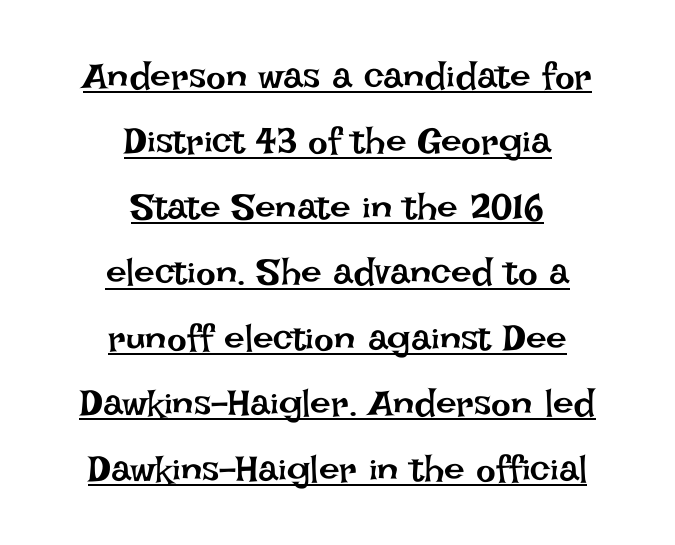
{"italic": "no", "bold": "no", "weight": "regular", "width": "normal", "stroke_contrast": "low", "x_height": "large", "monospaced": "no", "underline": "yes", "align": "center", "line_spacing_ratio": 1.77, "letter_spacing": "normal", "letter_spacing_em": 0.0, "glyph_px": 37}
